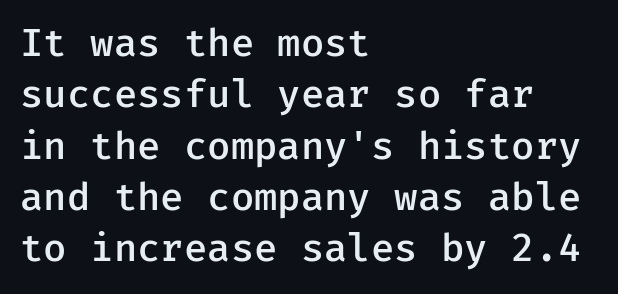
In terms of posture, this sample is upright. Baseline-to-baseline distance is the conventional proportion of letter height. The passage shown is semibold, sitting just below true bold. Has an underline been added? It has not.
